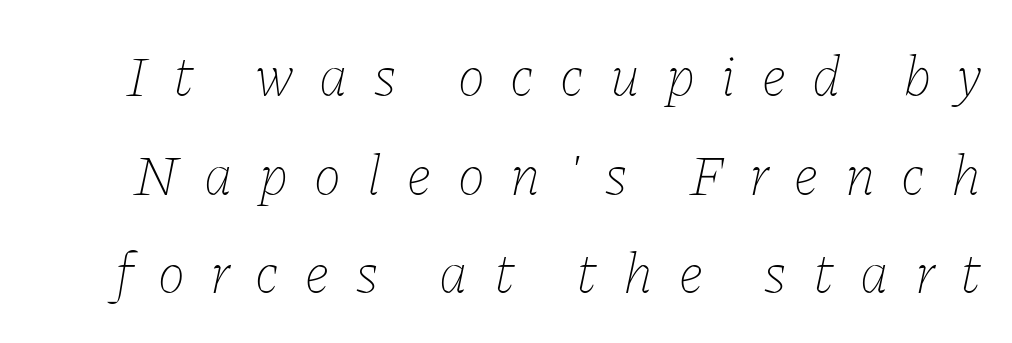
Letters have the restrained weight of plain body copy at most. Proportional: the letters do not fall into vertical columns. Reading down the column, the eye jumps a familiar distance to each next line. Every character sits at an angle, as italics do.
